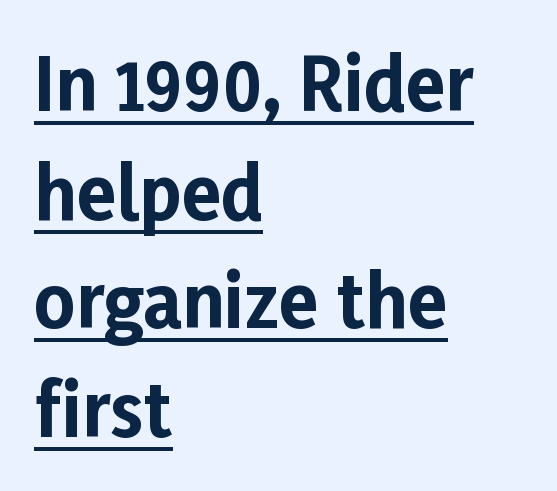
Q: Is the text bold? A: Yes.
Q: Is the text italic (slanted)? A: No, it is upright.
Q: Is the typeface a serif or a sans-serif typeface? A: Sans-serif.
Q: Is the text underlined? A: Yes.
Q: How is the paragraph aligned? A: Left-aligned.
Q: Is the spacing between letters normal or unusually wide? A: Normal.
Q: Is the spacing between lines tight, normal or loose? A: Normal.
Q: Width (condensed, normal, or wide)? A: Normal.
Q: Stroke contrast? A: Low.
Q: x-height? A: Medium.
Q: Monospaced? A: No.
